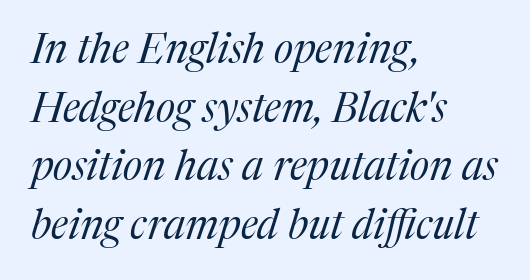
The image shows 41 px regular-weight serif type, italic (leaning right); set left-aligned, normal line spacing (1.43x), normal letter spacing, not underlined; medium stroke contrast and a medium x-height.
